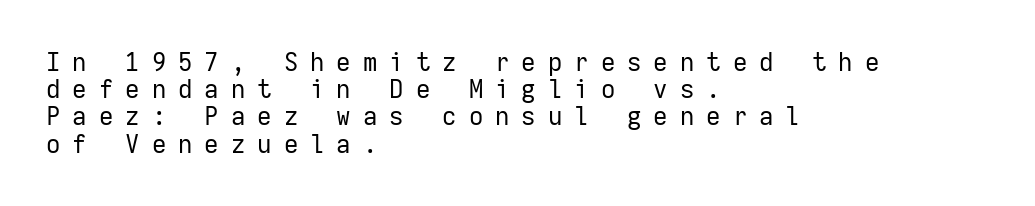
The image shows 25 px text type, upright; set left-aligned, tight line spacing (1.09x), unusually wide letter spacing (+0.48 em), not underlined.
